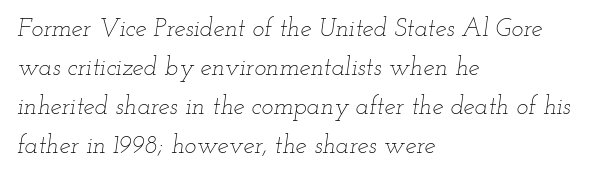
{"italic": "yes", "lean": "right", "slant_degrees": 12, "bold": "no", "underline": "no", "align": "left", "line_spacing": "normal", "line_spacing_ratio": 1.56, "letter_spacing": "normal", "letter_spacing_em": 0.0, "glyph_px": 25}
